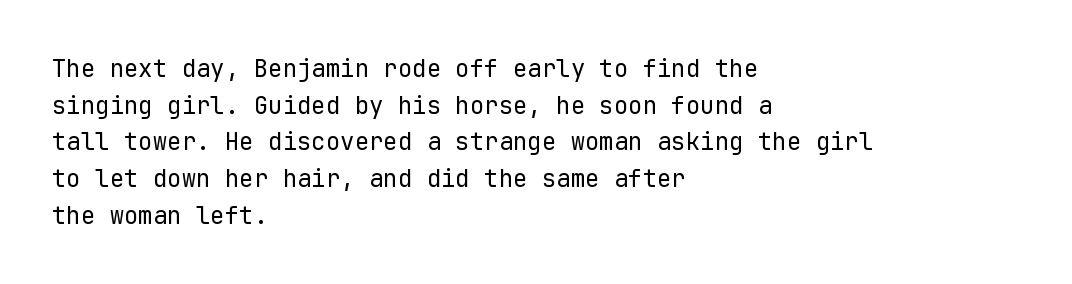
{"italic": "no", "bold": "no", "underline": "no", "align": "left", "line_spacing": "normal", "line_spacing_ratio": 1.53, "letter_spacing": "normal", "letter_spacing_em": 0.0, "glyph_px": 24}
